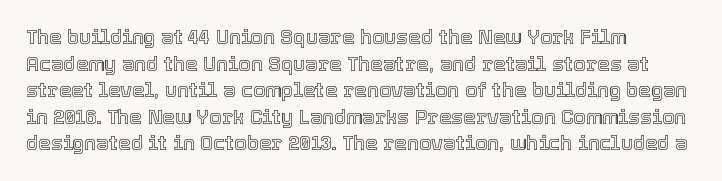
Q: Is the text italic (slanted)? A: No, it is upright.
Q: Is the text underlined? A: No.
Q: How is the paragraph aligned? A: Left-aligned.
Q: Is the spacing between letters normal or unusually wide? A: Normal.
Q: Is the spacing between lines tight, normal or loose? A: Normal.
